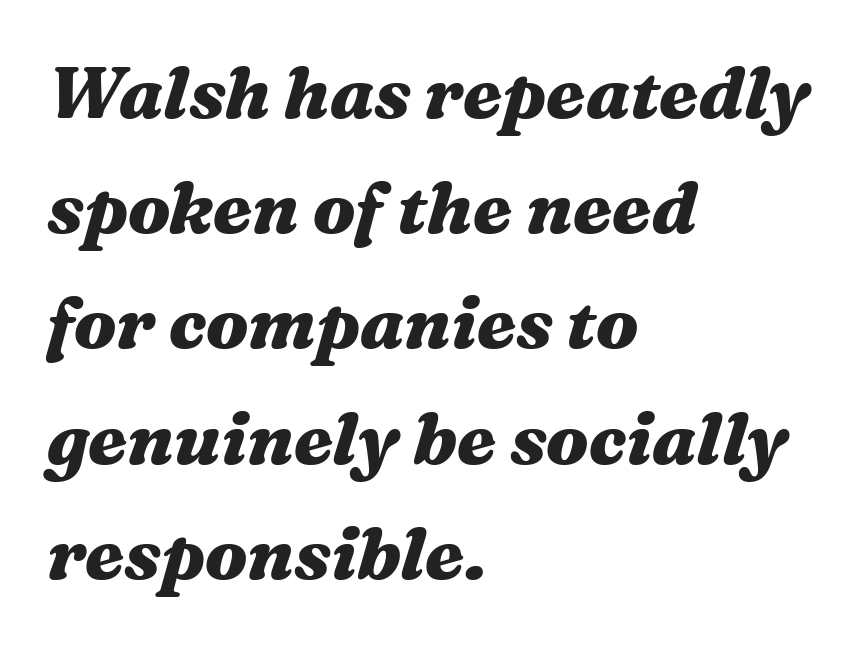
Here the designer chose a conventional face with non-uniform glyph widths. Descenders hang freely into open space. The rag falls on the right side of this text block. Pretty heavy lettering here — definitely bold. Regular leading. This is oblique type, the kind used for emphasis or titles.
